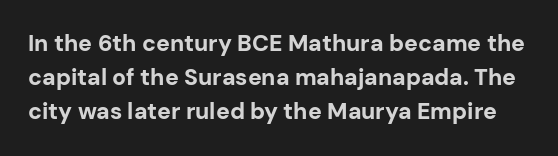
Q: Is the text bold? A: Yes.
Q: Is the text italic (slanted)? A: No, it is upright.
Q: Is the text underlined? A: No.
Q: Is the spacing between letters normal or unusually wide? A: Normal.
Q: Is the spacing between lines tight, normal or loose? A: Normal.
